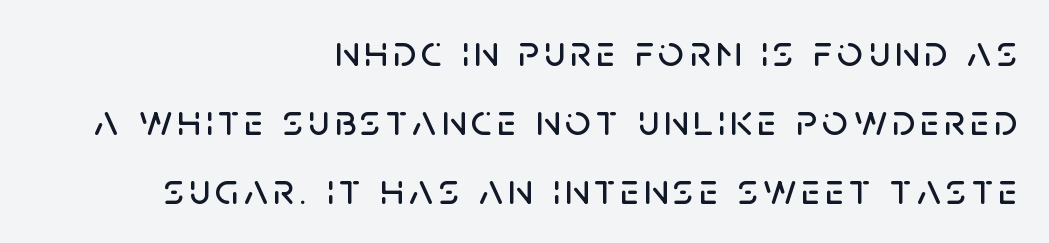
The image shows 45 px sans-serif type, upright; set right-aligned, normal line spacing (1.53x), not underlined; low stroke contrast and a large x-height.
